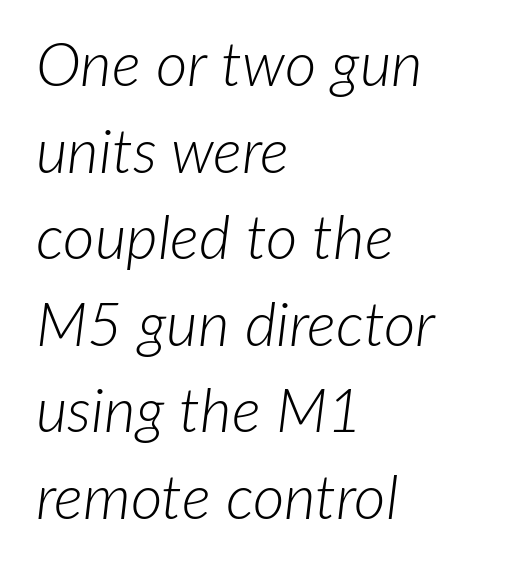
{"italic": "yes", "lean": "right", "slant_degrees": 7, "bold": "no", "weight": "light", "width": "normal", "stroke_contrast": "low", "x_height": "medium", "monospaced": "no", "underline": "no", "align": "left", "line_spacing": "normal", "line_spacing_ratio": 1.42, "letter_spacing": "normal", "letter_spacing_em": 0.0, "glyph_px": 61}
